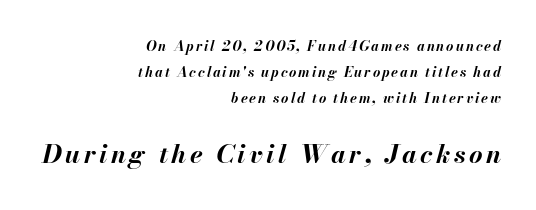
The image shows 26 px bold type, italic (leaning right); set right-aligned, line spacing 1.84x, not underlined; the second (bottom) block is 1.86x larger.
